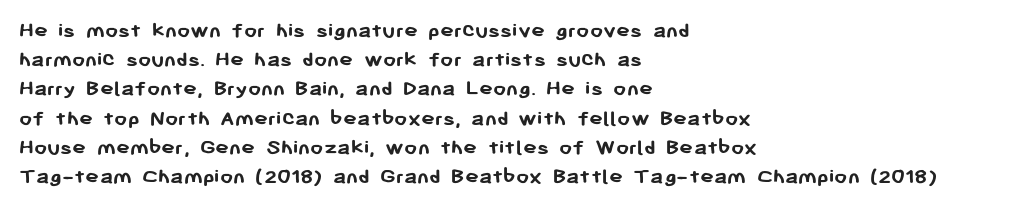
Is the block centered? No — it sits flush against the left margin. Strong, thick strokes mark this as bold type. Plain, unruled lines of type. Nothing unusual about the tracking: characters are spaced as the font intends. When letters stand straight like this, we call the style roman or upright. One glance says typical: line gaps are just what's usual.
